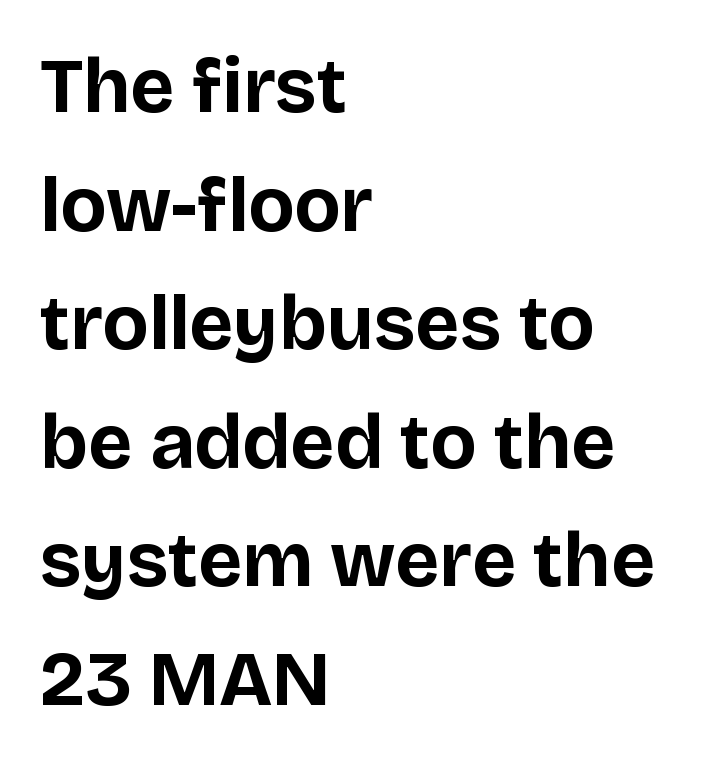
{"serif": "no", "italic": "no", "bold": "yes", "weight": "bold", "width": "normal", "stroke_contrast": "low", "x_height": "large", "monospaced": "no", "underline": "no", "align": "left", "line_spacing": "normal", "line_spacing_ratio": 1.54, "letter_spacing": "normal", "letter_spacing_em": 0.0, "glyph_px": 77}
